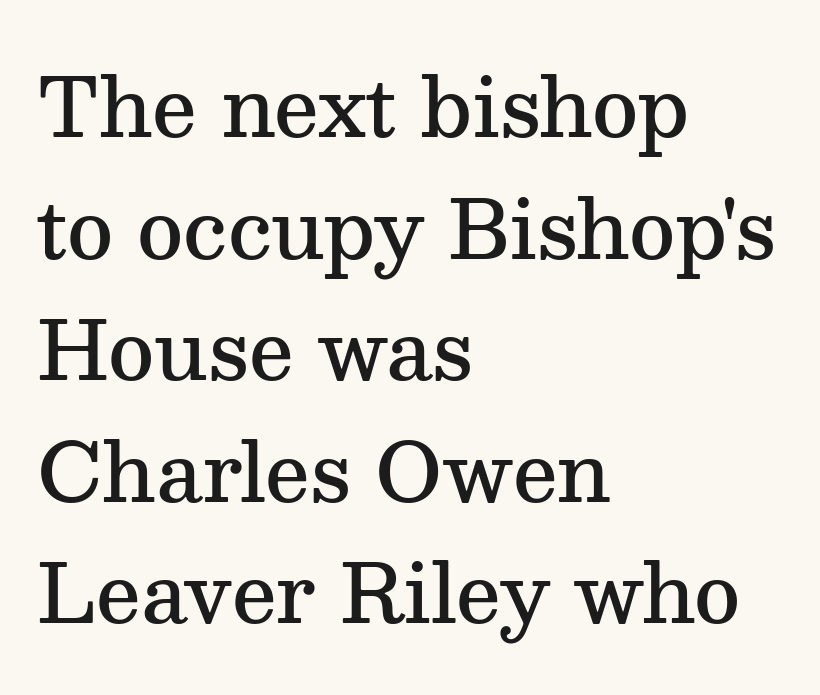
The passage shown is semibold, sitting just below true bold. A typesetter would call this proportional, since set widths differ per character. Quick note: interline space is typical. It's the straight-up-and-down kind of type. The text was rendered using a seriffed face with decorative stroke endings.
